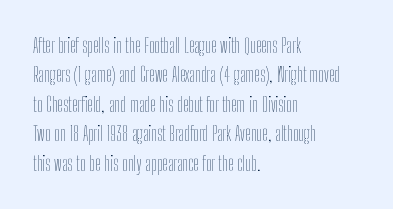
The image shows 20 px text type, upright; set left-aligned, normal line spacing (1.47x), normal letter spacing, not underlined.
